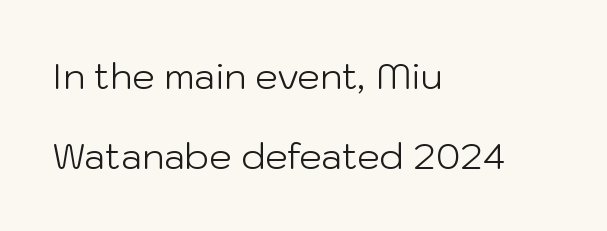
You could not count columns in this text — the font is proportionally spaced. Compared with typical body copy, the letter spacing here is the same. Posture: upright roman. Is this a sans? Yes — the strokes have no serifs. The characters are drawn with everyday or finer stroke widths.
